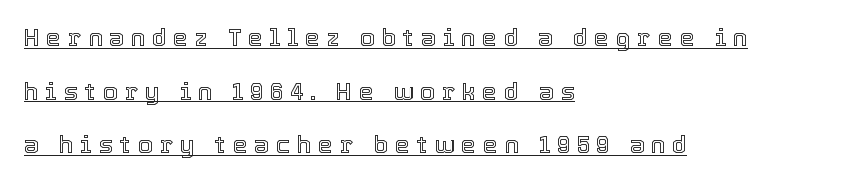
The image shows 24 px text type, upright; set left-aligned, loose line spacing (2.23x), unusually wide letter spacing (+0.28 em), underlined.
